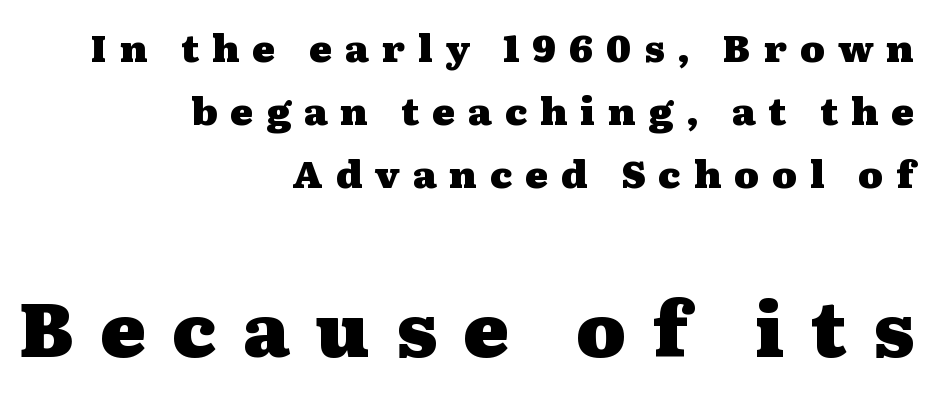
{"serif": "yes", "italic": "no", "bold": "yes", "weight": "heavy", "width": "wide", "stroke_contrast": "medium", "x_height": "medium", "monospaced": "no", "underline": "no", "align": "right", "line_spacing": "normal", "line_spacing_ratio": 1.66, "letter_spacing": "wide", "letter_spacing_em": 0.34, "larger_block": "second", "size_ratio": 2.0, "glyph_px": 76}
